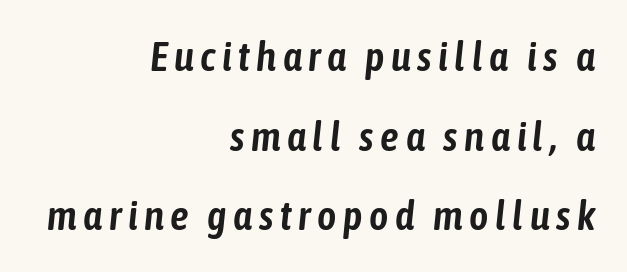
{"italic": "yes", "lean": "right", "slant_degrees": 6, "width": "condensed", "stroke_contrast": "low", "x_height": "medium", "monospaced": "no", "underline": "no", "align": "right", "line_spacing": "loose", "line_spacing_ratio": 1.94, "glyph_px": 41}
